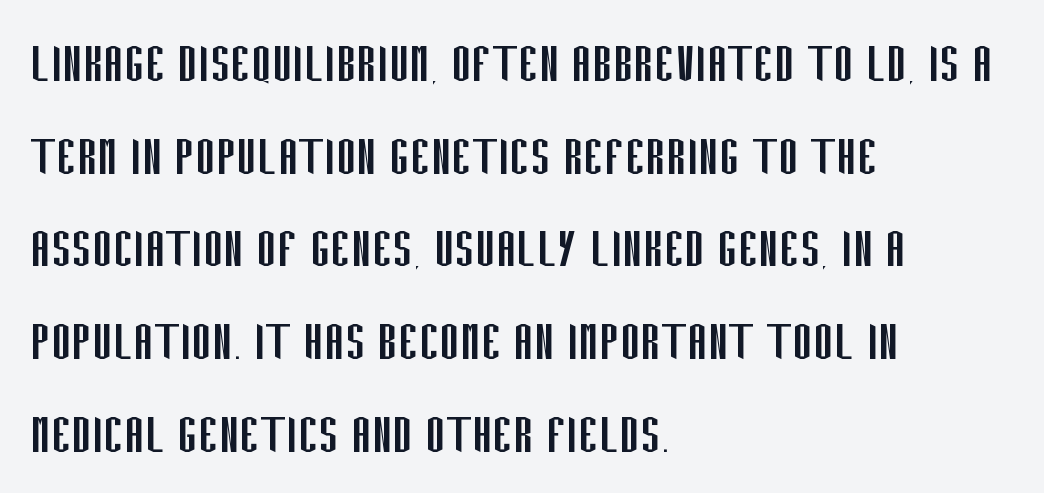
{"serif": "no", "italic": "no", "bold": "no", "weight": "regular", "width": "condensed", "stroke_contrast": "low", "x_height": "large", "monospaced": "no", "underline": "no", "align": "left", "line_spacing": "normal", "line_spacing_ratio": 1.52, "letter_spacing": "normal", "letter_spacing_em": 0.0, "glyph_px": 61}
